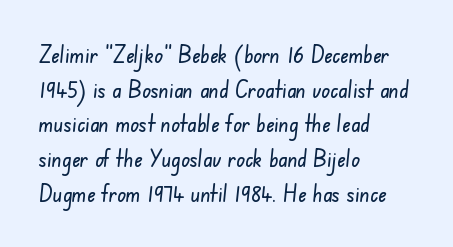
Q: Is the text underlined? A: No.
Q: How is the paragraph aligned? A: Left-aligned.
Q: Is the spacing between letters normal or unusually wide? A: Normal.
Q: Is the spacing between lines tight, normal or loose? A: Normal.
